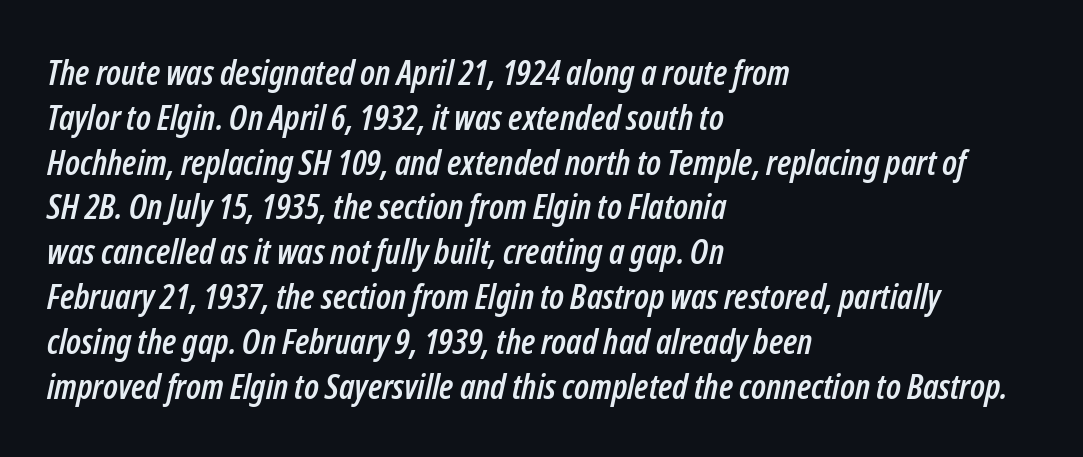
{"italic": "yes", "lean": "right", "slant_degrees": 12, "width": "condensed", "stroke_contrast": "low", "x_height": "medium", "monospaced": "no", "underline": "no", "align": "left", "line_spacing": "normal", "line_spacing_ratio": 1.28, "letter_spacing": "normal", "letter_spacing_em": 0.0, "glyph_px": 35}
